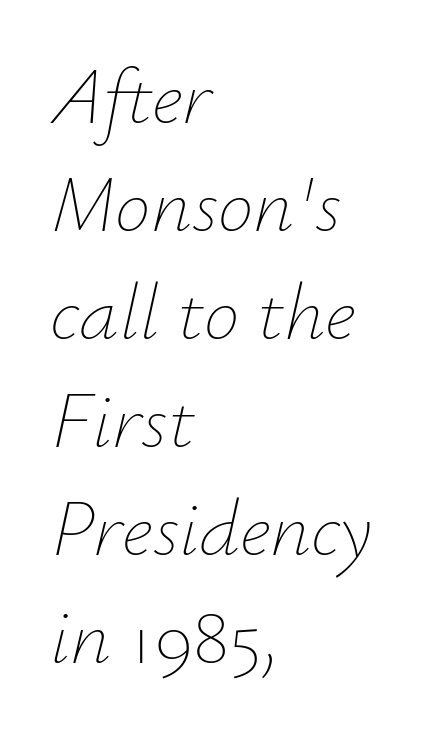
Where is the straight margin? On the left. This sample has the flowing, uneven cadence of proportional lettering. The words here are not underlined. Notice how descenders clear the ascenders below comfortably — that's standard leading.
